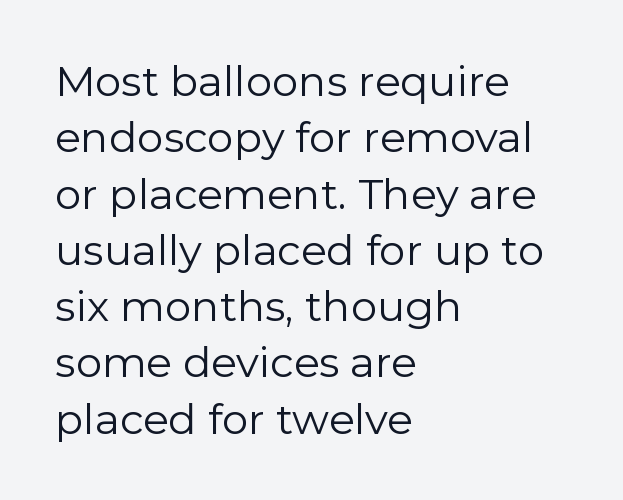
{"serif": "no", "italic": "no", "bold": "no", "weight": "regular", "width": "normal", "stroke_contrast": "low", "x_height": "medium", "monospaced": "no", "underline": "no", "align": "left", "line_spacing": "normal", "line_spacing_ratio": 1.34, "letter_spacing": "normal", "letter_spacing_em": 0.0, "glyph_px": 42}
